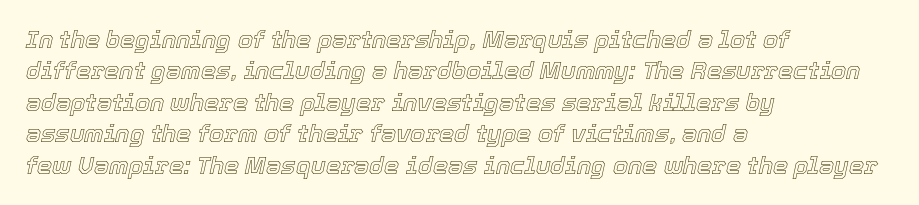
{"italic": "yes", "lean": "right", "slant_degrees": 12, "underline": "no", "align": "left", "line_spacing": "normal", "line_spacing_ratio": 1.31, "letter_spacing": "normal", "letter_spacing_em": 0.0, "glyph_px": 24}
